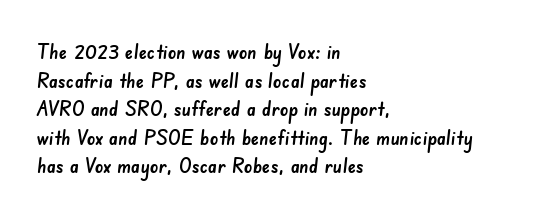
{"underline": "no", "align": "left", "line_spacing": "normal", "line_spacing_ratio": 1.36, "letter_spacing": "normal", "letter_spacing_em": 0.0, "glyph_px": 21}
